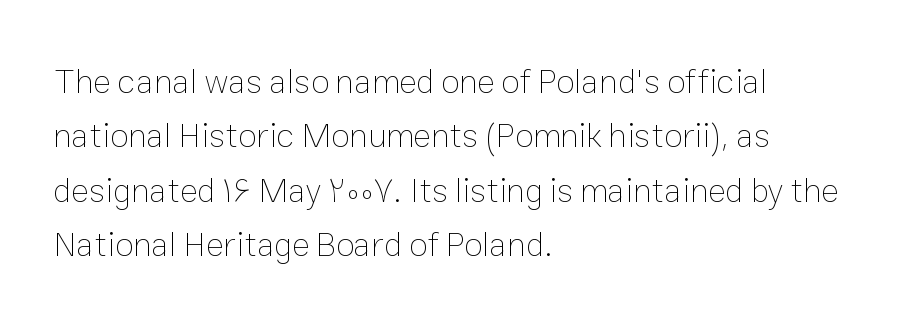
The image shows 34 px thin type, upright; set left-aligned, normal line spacing (1.6x), normal letter spacing, not underlined; low stroke contrast and a medium x-height.
